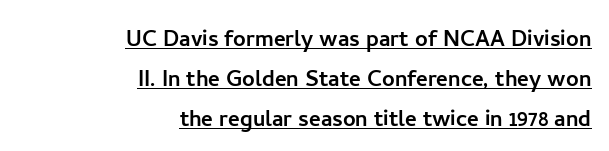
{"serif": "no", "italic": "no", "width": "normal", "stroke_contrast": "low", "x_height": "medium", "monospaced": "no", "underline": "yes", "align": "right", "line_spacing": "normal", "line_spacing_ratio": 1.43, "letter_spacing": "normal", "letter_spacing_em": 0.0, "glyph_px": 28}
